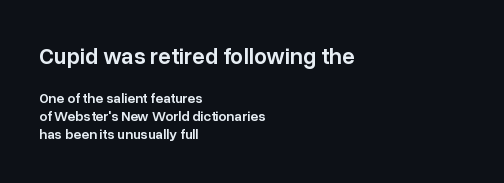
{"italic": "no", "bold": "semi", "underline": "no", "align": "left", "line_spacing": "normal", "line_spacing_ratio": 1.31, "letter_spacing": "normal", "letter_spacing_em": 0.0, "larger_block": "first", "size_ratio": 1.64, "glyph_px": 23}
